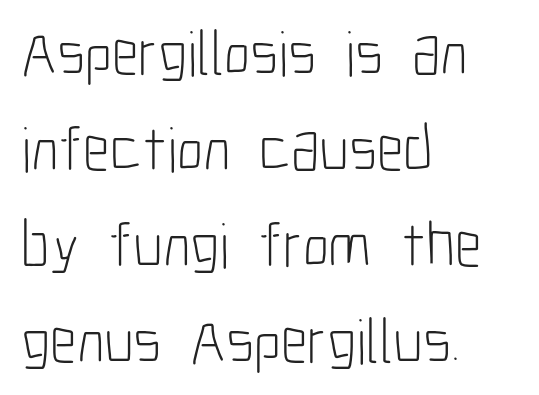
{"serif": "no", "italic": "no", "bold": "no", "weight": "light", "width": "condensed", "stroke_contrast": "low", "x_height": "medium", "monospaced": "no", "underline": "no", "align": "left", "line_spacing": "normal", "line_spacing_ratio": 1.5, "letter_spacing": "normal", "letter_spacing_em": 0.0, "glyph_px": 64}
